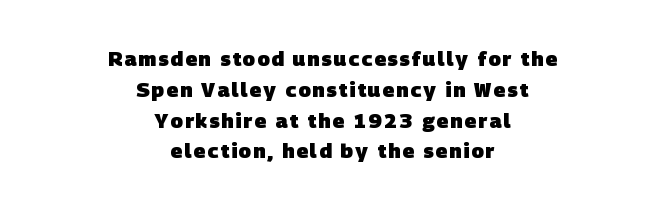
The designer left line spacing at the default. Strokes here are thick enough to call this a true bold. The paragraph has two soft edges and a firm central axis. The strip under each line holds only bare page.
